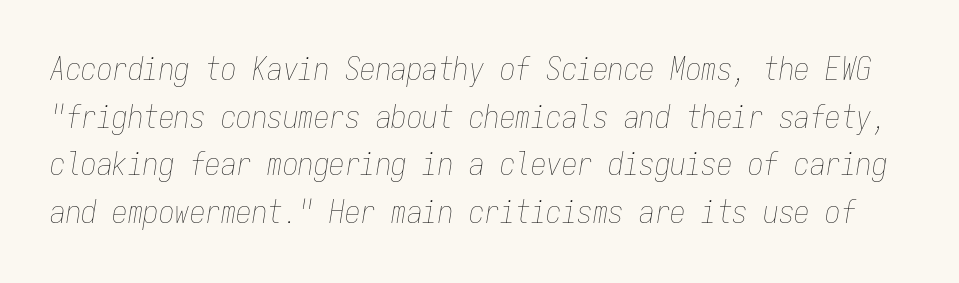
{"italic": "yes", "lean": "right", "slant_degrees": 9, "bold": "no", "weight": "thin", "width": "condensed", "stroke_contrast": "low", "x_height": "medium", "monospaced": "yes", "underline": "no", "line_spacing": "normal", "line_spacing_ratio": 1.54, "letter_spacing": "normal", "letter_spacing_em": 0.0, "glyph_px": 31}
